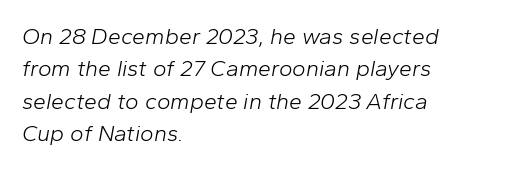
The lines sit at an ordinary, default distance from one another. Underline: absent. The specimen reads as italic at a glance. One-word summary of the alignment: left. Words appear dense and cohesive because spacing is normal. Stroke mass is kept to a normal reading level or below.
